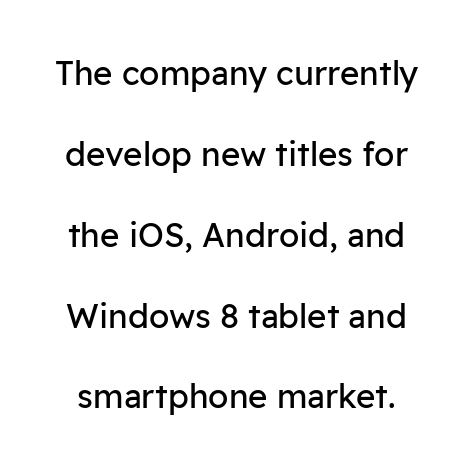
The image shows 33 px regular-weight sans-serif type, upright; set loose line spacing (2.45x), normal letter spacing, not underlined; low stroke contrast and a medium x-height.
